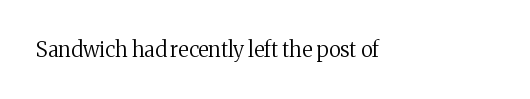
{"italic": "no", "bold": "no", "underline": "no", "align": "left", "letter_spacing": "normal", "letter_spacing_em": 0.0, "glyph_px": 21}
